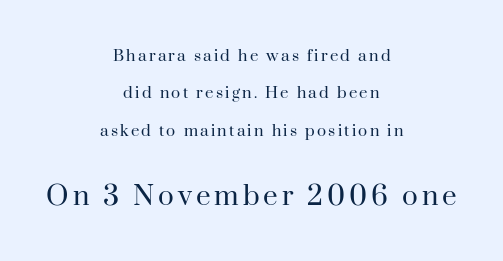
{"italic": "no", "bold": "no", "underline": "no", "align": "center", "line_spacing": "loose", "line_spacing_ratio": 2.49, "larger_block": "second", "size_ratio": 1.73, "glyph_px": 26}
